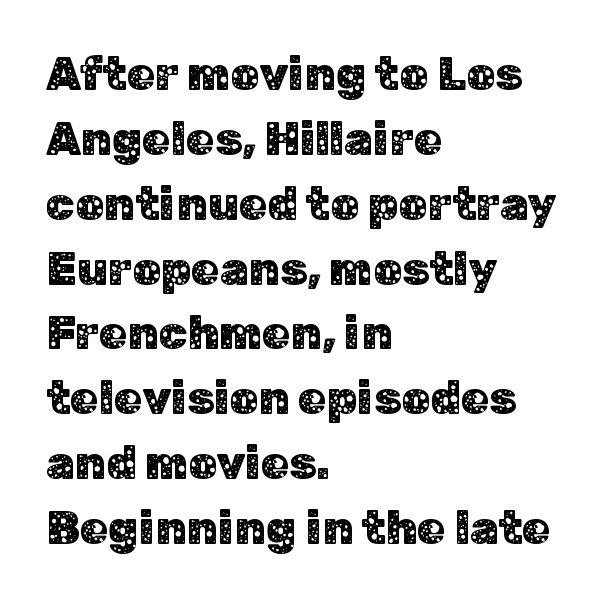
Q: Is the text italic (slanted)? A: No, it is upright.
Q: Is the typeface a serif or a sans-serif typeface? A: Sans-serif.
Q: Is the text underlined? A: No.
Q: How is the paragraph aligned? A: Left-aligned.
Q: Is the spacing between letters normal or unusually wide? A: Normal.
Q: Is the spacing between lines tight, normal or loose? A: Normal.
Q: Width (condensed, normal, or wide)? A: Normal.
Q: Stroke contrast? A: Low.
Q: x-height? A: Medium.
Q: Monospaced? A: No.
